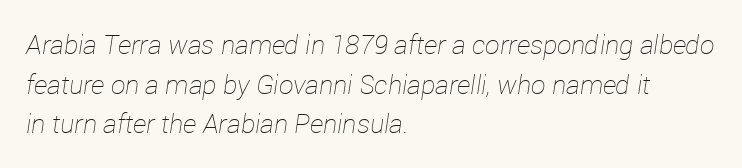
No chunkiness to these letters — they're not bold. Each new line begins a customary step beneath the previous one. These lines were composed using italics. Underline: absent. Is the block centered? No — it sits flush against the left margin. The rendering keeps characters at their native spacing.
